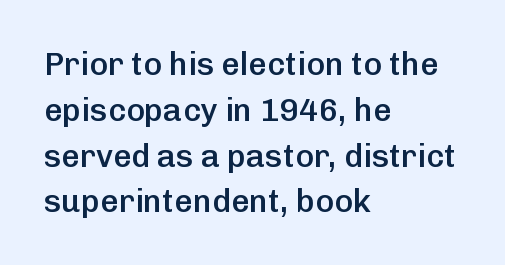
{"serif": "no", "italic": "no", "bold": "semi", "weight": "semibold", "width": "normal", "stroke_contrast": "low", "x_height": "medium", "monospaced": "no", "underline": "no", "align": "left", "line_spacing": "normal", "line_spacing_ratio": 1.43, "letter_spacing": "normal", "letter_spacing_em": 0.0, "glyph_px": 32}
